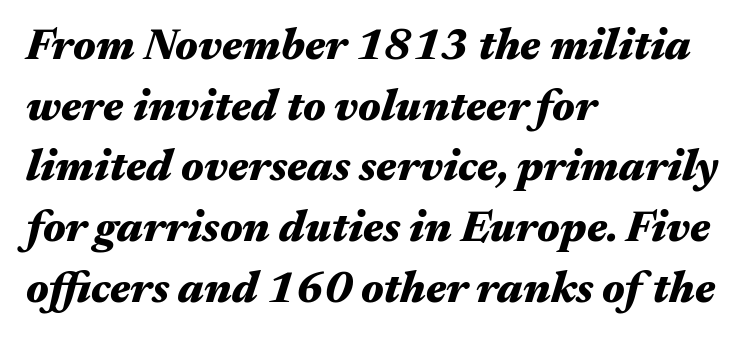
The passage shown is not underscored anywhere. Between one letter and the next there's only the usual sliver of space. Teacher's note: observe the even left margin — that is flush-left alignment. Each letter keeps its own natural width here, so spacing adapts to shape. Regular leading. The specimen reads as italic at a glance.
